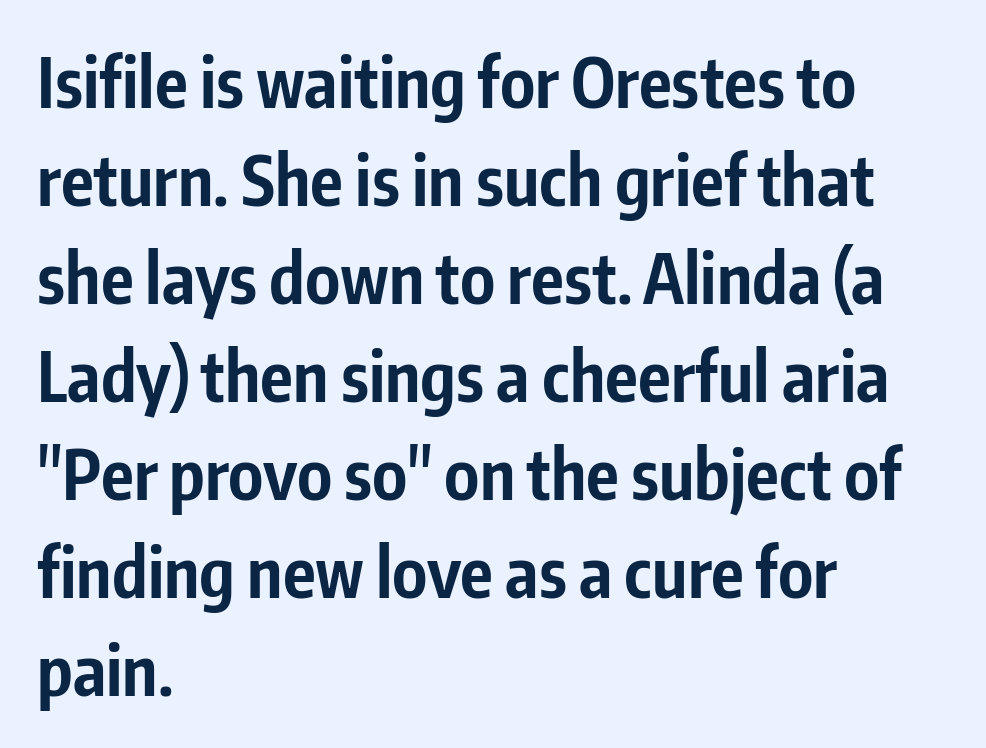
The image shows 68 px bold, condensed sans-serif type, upright; set left-aligned, normal line spacing (1.44x), normal letter spacing, not underlined; low stroke contrast and a medium x-height.
